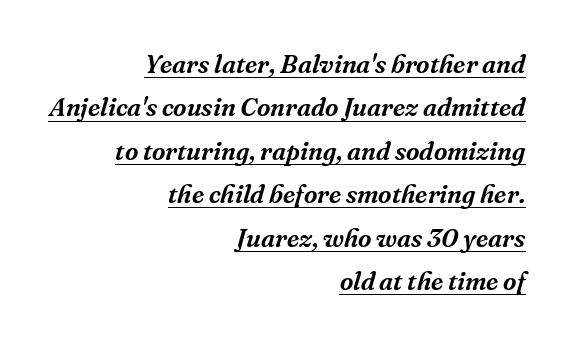
Q: Is the text italic (slanted)? A: Yes, it leans right by about 16 degrees.
Q: Is the text underlined? A: Yes.
Q: How is the paragraph aligned? A: Right-aligned.
Q: Is the spacing between letters normal or unusually wide? A: Normal.
Q: Is the spacing between lines tight, normal or loose? A: Normal.
